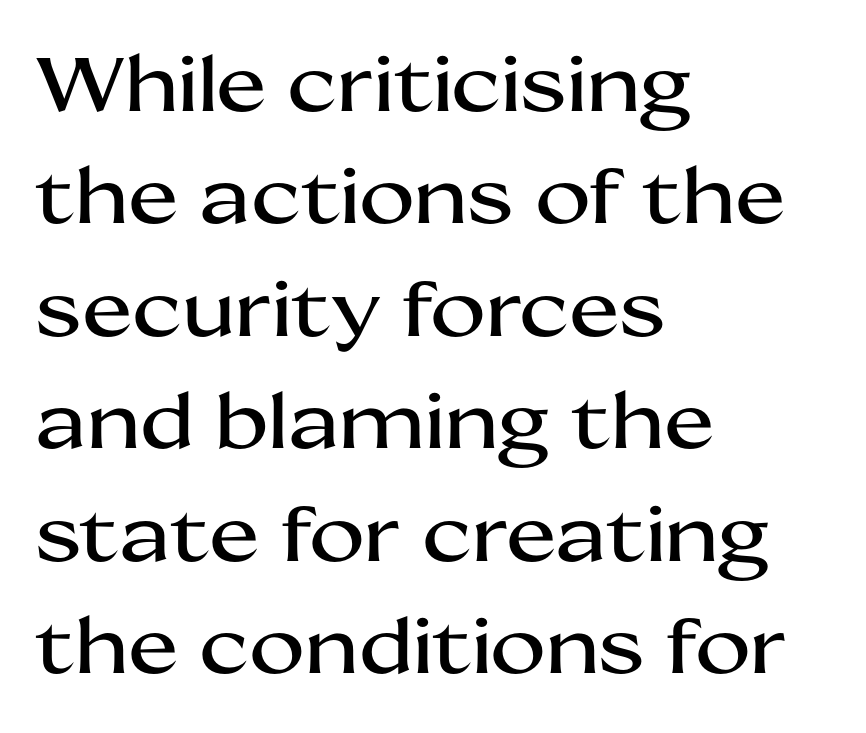
The image shows 76 px wide type, upright; set left-aligned, normal line spacing (1.48x), normal letter spacing, not underlined; medium stroke contrast and a medium x-height.
